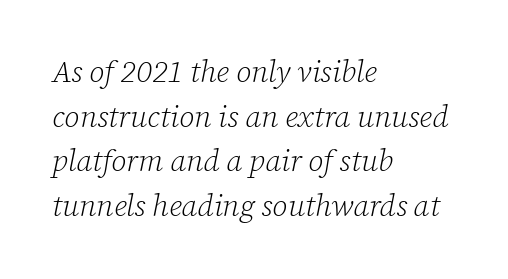
Q: Is the text bold? A: No.
Q: Is the text italic (slanted)? A: Yes, it leans right by about 12 degrees.
Q: Is the typeface a serif or a sans-serif typeface? A: Serif.
Q: Is the text underlined? A: No.
Q: How is the paragraph aligned? A: Left-aligned.
Q: Is the spacing between letters normal or unusually wide? A: Normal.
Q: Is the spacing between lines tight, normal or loose? A: Normal.
Q: Width (condensed, normal, or wide)? A: Normal.
Q: Stroke contrast? A: Low.
Q: x-height? A: Medium.
Q: Monospaced? A: No.
